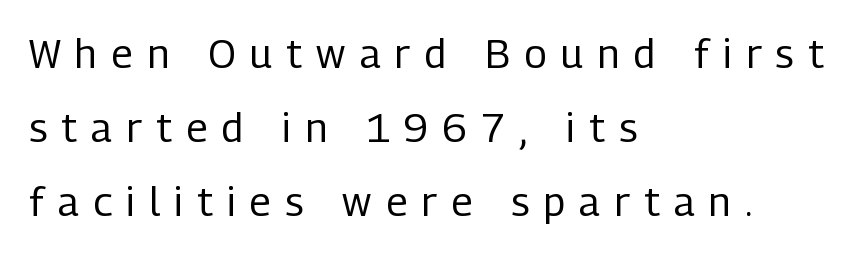
Check where the strokes stop: nothing finishes them off — pure sans. Posture: straight, roman, zero tilt. Note the varied advance widths — an 'i' is clearly narrower than an 'm'. The typesetting does not lean heavy: it is not bold.
